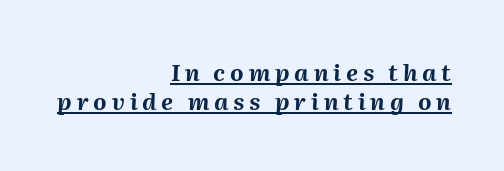
The image shows 23 px bold type, italic (leaning right); set right-aligned, normal line spacing (1.25x), unusually wide letter spacing (+0.21 em), underlined.
